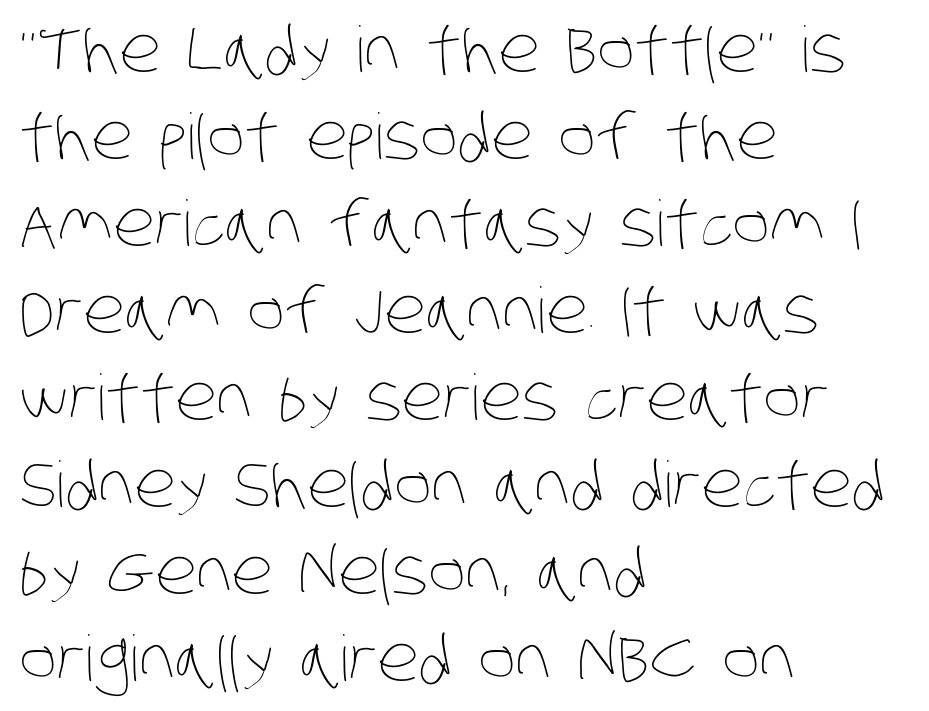
The image shows 63 px thin, condensed type; set left-aligned, normal line spacing (1.38x), normal letter spacing, not underlined; low stroke contrast and a large x-height.
